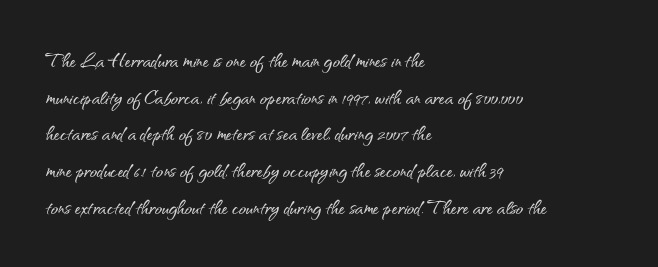
{"underline": "no", "align": "left", "line_spacing": "normal", "line_spacing_ratio": 1.53, "letter_spacing": "normal", "letter_spacing_em": 0.0, "glyph_px": 24}
